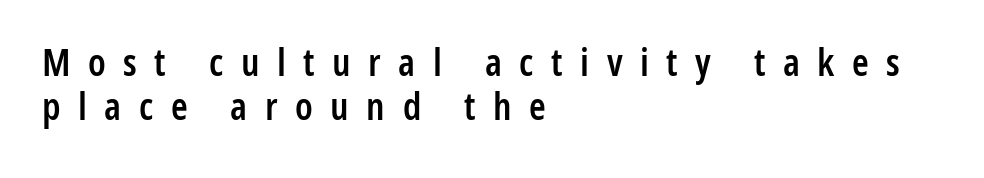
The image shows 38 px semibold, condensed sans-serif type, upright; set left-aligned, line spacing 1.17x, unusually wide letter spacing (+0.46 em), not underlined; low stroke contrast and a medium x-height.
